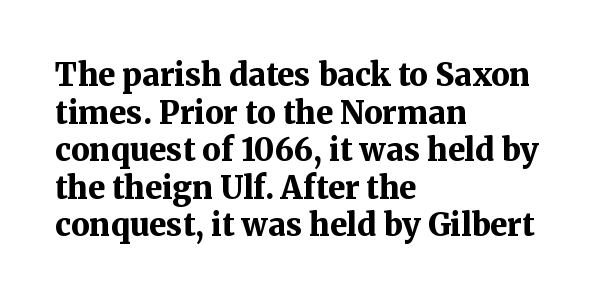
The image shows 31 px bold serif type, upright; set left-aligned, line spacing 1.21x, normal letter spacing, not underlined; medium stroke contrast and a medium x-height.
